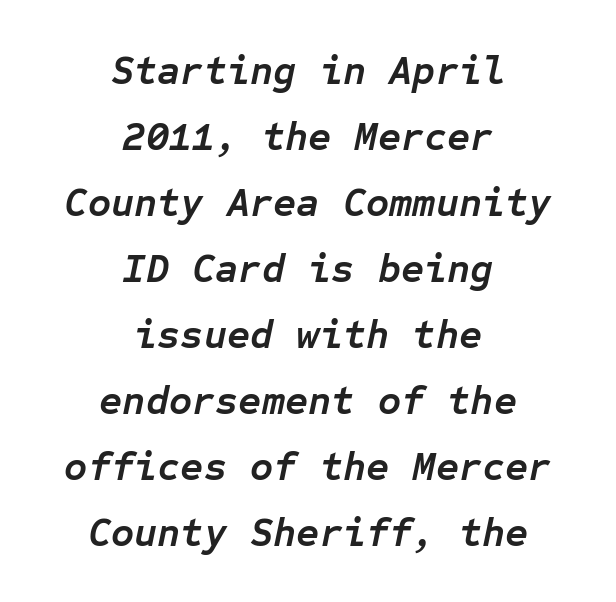
The rendering uses a bold face; every stroke is thick and dark. Words float on clear page, feet unadorned. Regarding leading, the lines here are spaced in the standard way. These lines keep a tight, regular rhythm from letter to letter. Here the designer chose a console-style face with uniform glyph widths.
